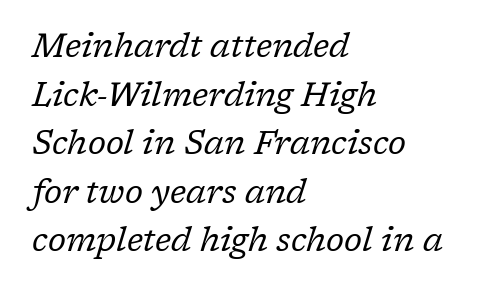
The image shows 33 px regular-weight serif type, italic (leaning right); set left-aligned, normal line spacing (1.47x), normal letter spacing, not underlined; low stroke contrast and a medium x-height.
